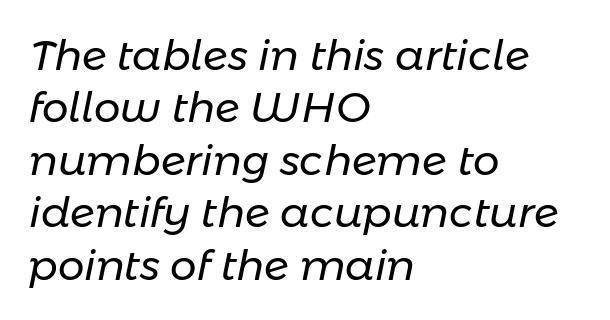
Any mark beneath the type? The region is blank. The type is set solid horizontally, with unmodified tracking. Varying glyph widths throughout — classic text-font behaviour. The typesetting does not lean heavy: it is not bold.
